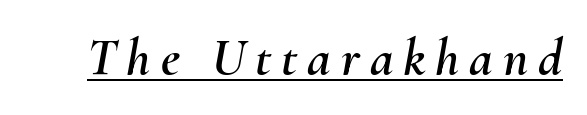
The image shows 53 px text type, italic (leaning right); set underlined; medium stroke contrast and a small x-height.
